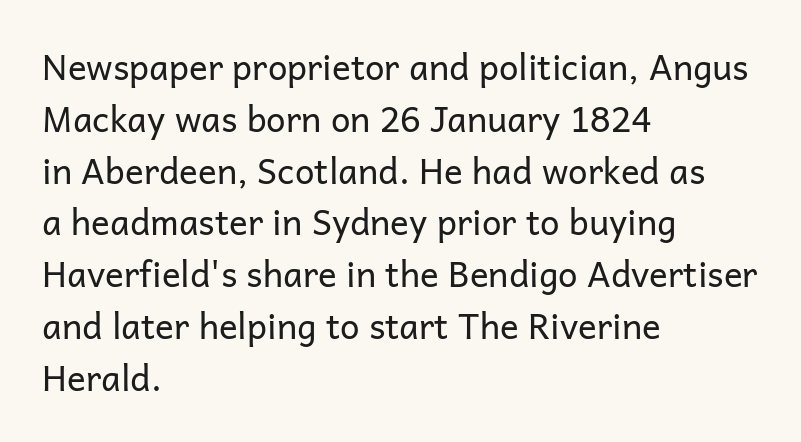
{"serif": "no", "italic": "no", "bold": "no", "weight": "regular", "width": "normal", "stroke_contrast": "low", "x_height": "medium", "monospaced": "no", "underline": "no", "align": "left", "line_spacing": "normal", "line_spacing_ratio": 1.48, "letter_spacing": "normal", "letter_spacing_em": 0.0, "glyph_px": 35}
